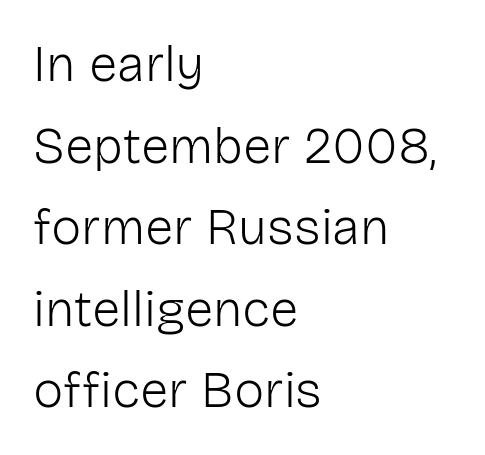
The image shows 51 px light sans-serif type, upright; set left-aligned, normal line spacing (1.6x), normal letter spacing, not underlined; low stroke contrast and a medium x-height.
